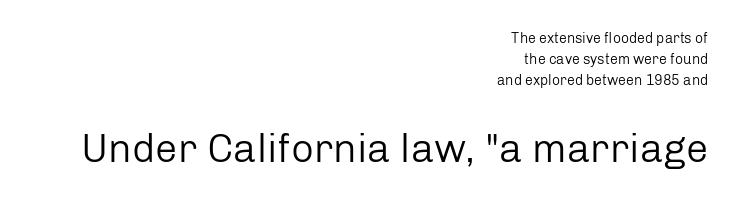
The image shows 40 px regular-weight sans-serif type, upright; set right-aligned, normal line spacing (1.5x), normal letter spacing, not underlined; the second (bottom) block is 2.86x larger; low stroke contrast and a medium x-height.
